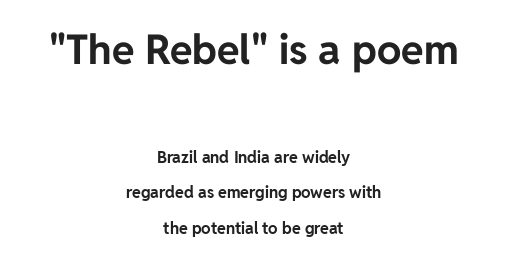
The type family on display is of the sans-serif kind. Short and long lines alike share a common midpoint. Here the glyphs are tracked normally, forming tight word shapes. Students, observe: this is what heavily led, spacious text looks like. Of the two passages, the one on top uses the larger point size.
